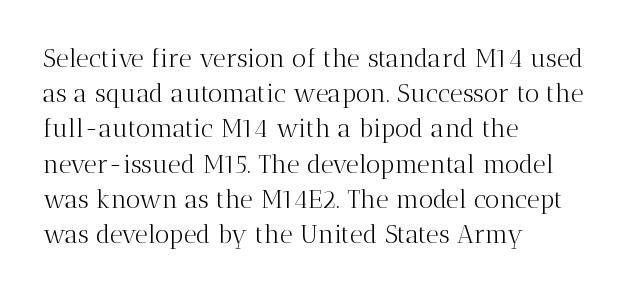
{"italic": "no", "bold": "no", "underline": "no", "align": "left", "line_spacing": "normal", "line_spacing_ratio": 1.41, "letter_spacing": "normal", "letter_spacing_em": 0.0, "glyph_px": 25}
